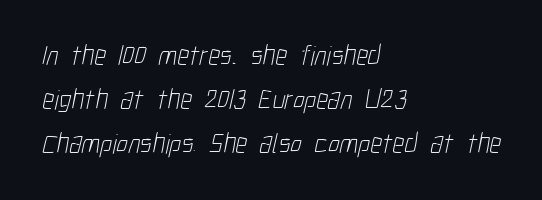
{"serif": "no", "bold": "no", "weight": "light", "width": "condensed", "stroke_contrast": "low", "x_height": "medium", "monospaced": "no", "underline": "no", "align": "left", "line_spacing": "normal", "line_spacing_ratio": 1.58, "letter_spacing": "normal", "letter_spacing_em": 0.0, "glyph_px": 28}
